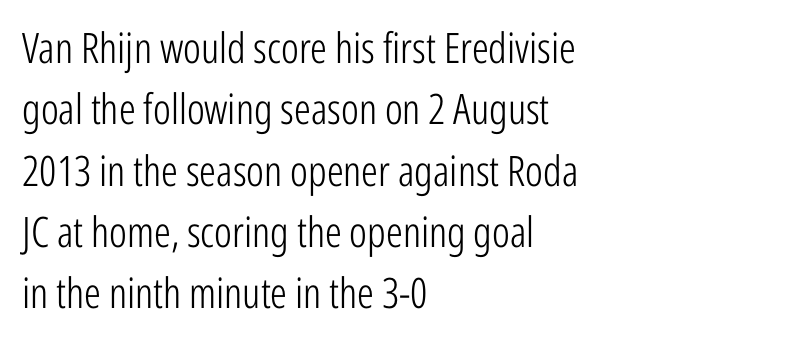
{"serif": "no", "italic": "no", "bold": "no", "weight": "light", "width": "condensed", "stroke_contrast": "low", "x_height": "medium", "monospaced": "no", "underline": "no", "align": "left", "line_spacing": "normal", "line_spacing_ratio": 1.46, "letter_spacing": "normal", "letter_spacing_em": 0.0, "glyph_px": 42}
